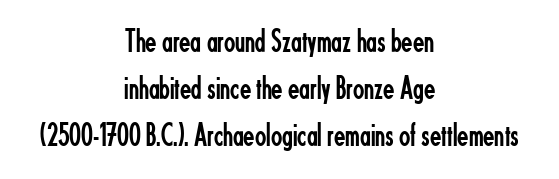
The image shows 33 px regular-weight, condensed sans-serif type, upright; set centered, normal line spacing (1.43x), normal letter spacing, not underlined; low stroke contrast and a small x-height.
